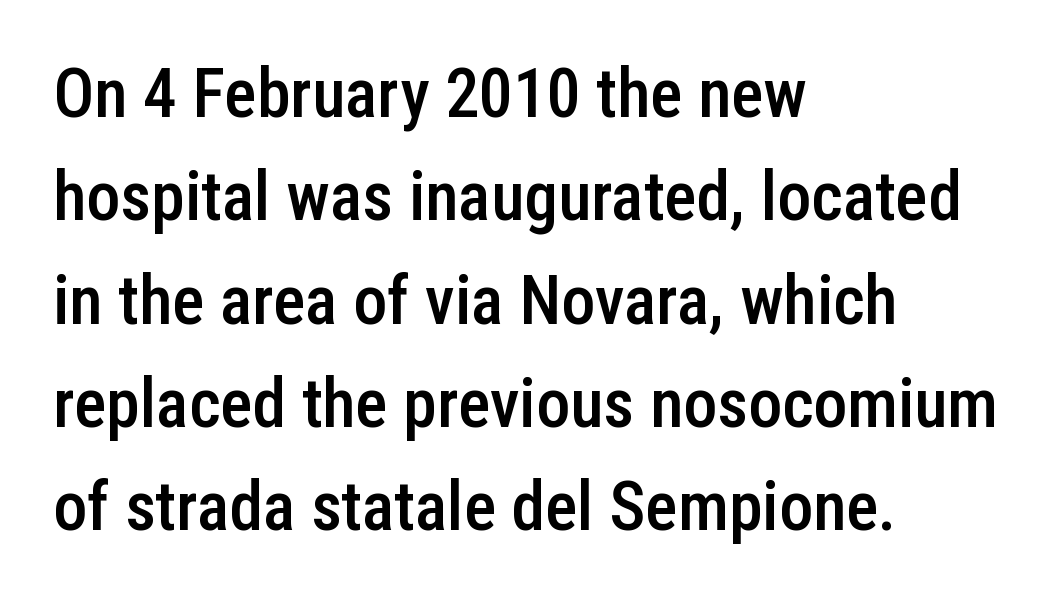
{"serif": "no", "italic": "no", "bold": "semi", "weight": "semibold", "width": "condensed", "stroke_contrast": "low", "x_height": "medium", "monospaced": "no", "underline": "no", "align": "left", "line_spacing": "normal", "line_spacing_ratio": 1.52, "letter_spacing": "normal", "letter_spacing_em": 0.0, "glyph_px": 68}
